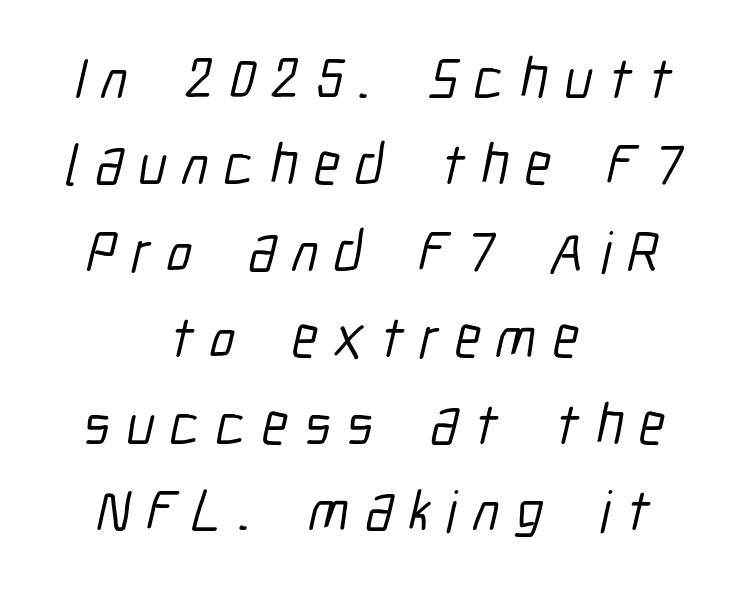
{"serif": "no", "width": "condensed", "stroke_contrast": "low", "x_height": "medium", "monospaced": "no", "underline": "no", "align": "center", "line_spacing": "normal", "line_spacing_ratio": 1.49, "letter_spacing": "wide", "letter_spacing_em": 0.27, "glyph_px": 58}
